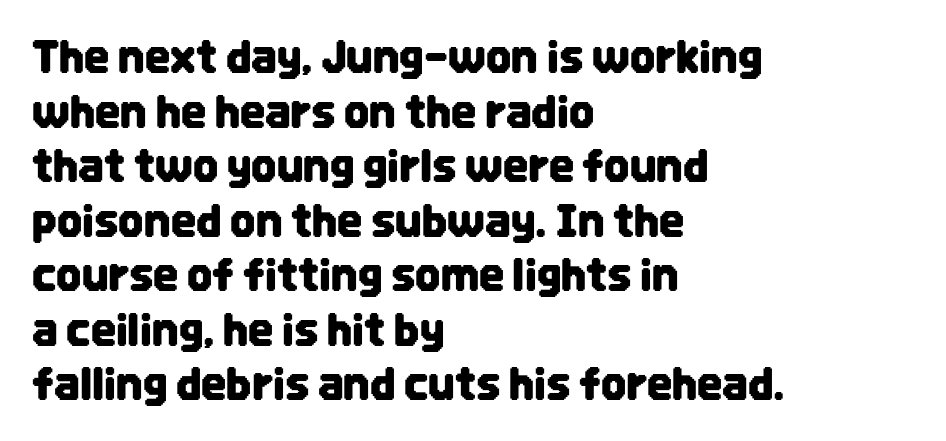
The image shows 44 px condensed sans-serif type, upright; set left-aligned, line spacing 1.24x, normal letter spacing, not underlined; low stroke contrast and a large x-height.
